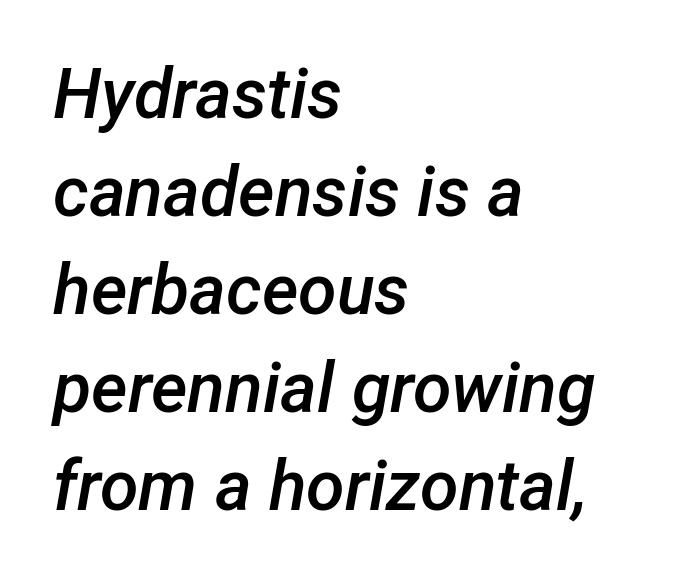
{"italic": "yes", "lean": "right", "slant_degrees": 12, "bold": "semi", "weight": "semibold", "width": "normal", "stroke_contrast": "low", "x_height": "medium", "monospaced": "no", "underline": "no", "align": "left", "line_spacing": "normal", "line_spacing_ratio": 1.4, "letter_spacing": "normal", "letter_spacing_em": 0.0, "glyph_px": 70}
